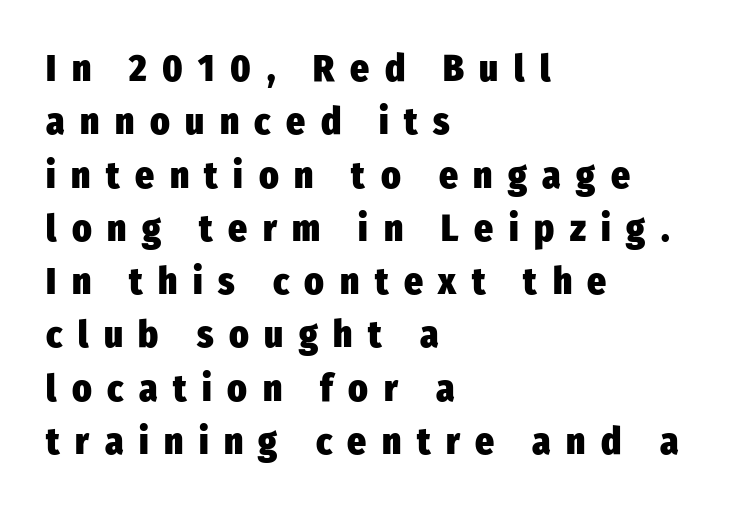
Vertical spacing — default. In terms of letterform style, serifs are entirely absent. Chunky letters — that's bold for sure. Descender tails drop into unmarked territory. A typesetter would call this proportional, since set widths differ per character. Look at the tracking — it's clearly loosened, letters drifting apart.
